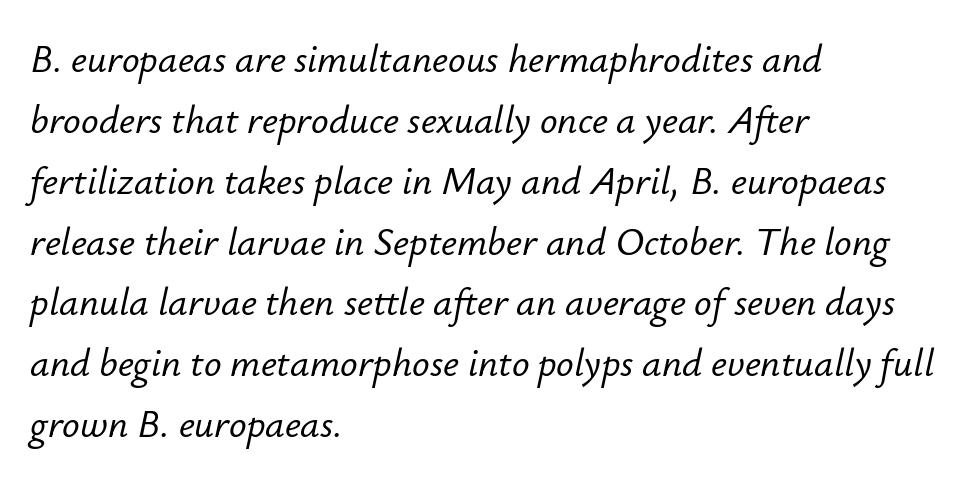
Vertically, the passage feels balanced, rows spaced as you'd expect. An italicized treatment has been applied to the whole sample. Each letter keeps its own natural width here, so spacing adapts to shape. Spacing between characters is what you'd get straight out of the box. Left-aligned paragraph, ragged on the right. A clean baseline with only descenders dipping below it.
